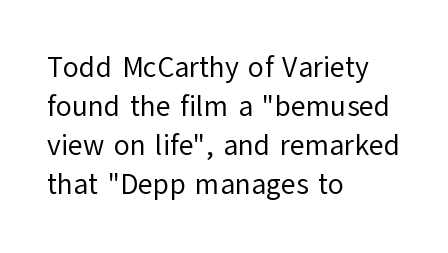
The image shows 29 px regular-weight sans-serif type, upright; set left-aligned, normal line spacing (1.35x), normal letter spacing, not underlined; low stroke contrast and a medium x-height.
